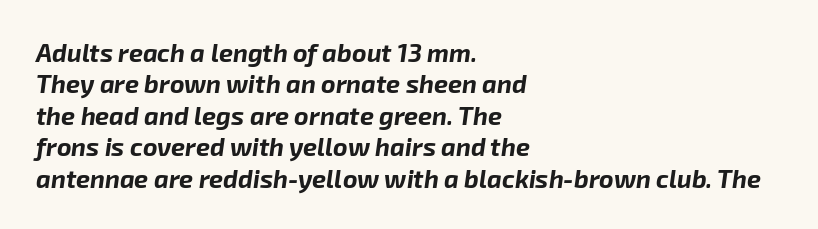
Q: Is the text bold? A: Yes.
Q: Is the text italic (slanted)? A: Yes, it leans right by about 8 degrees.
Q: Is the text underlined? A: No.
Q: How is the paragraph aligned? A: Left-aligned.
Q: Is the spacing between letters normal or unusually wide? A: Normal.
Q: Is the spacing between lines tight, normal or loose? A: Normal.
